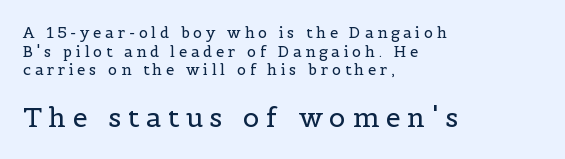
The typography opts for an upright posture over an oblique one. Compared with a centered layout, this one pins lines to the left instead. Any mark beneath the type? The region is blank. Size contrast runs from small at the top to large at the bottom.
